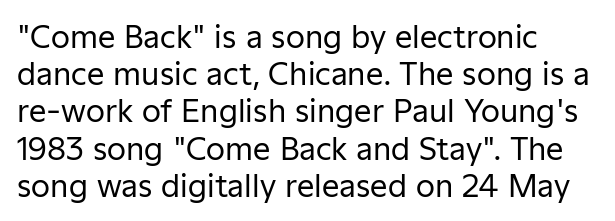
Q: Is the text bold? A: No.
Q: Is the text italic (slanted)? A: No, it is upright.
Q: Is the typeface a serif or a sans-serif typeface? A: Sans-serif.
Q: Is the text underlined? A: No.
Q: How is the paragraph aligned? A: Left-aligned.
Q: Is the spacing between letters normal or unusually wide? A: Normal.
Q: Width (condensed, normal, or wide)? A: Normal.
Q: Stroke contrast? A: Low.
Q: x-height? A: Medium.
Q: Monospaced? A: No.
